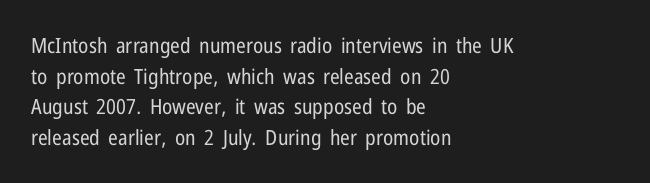
The image shows 21 px text type, upright; set left-aligned, normal line spacing (1.46x), normal letter spacing, not underlined.
